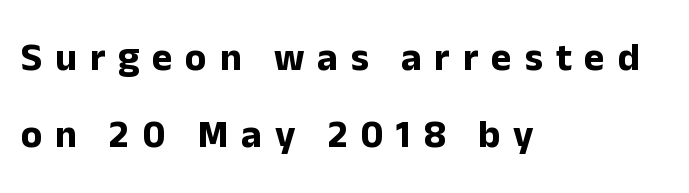
The image shows 39 px bold sans-serif type, upright; set left-aligned, loose line spacing (1.97x), unusually wide letter spacing (+0.33 em), not underlined; low stroke contrast and a medium x-height.
